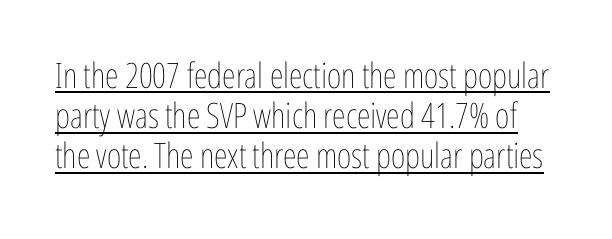
The face used here is proportionally spaced, like ordinary book or web type. Vertical spacing — tight. A light-to-regular cut is what we see here. Is there an underline? Yes — a line sits under the letters. This is the regular roman posture of the typeface. What stands out about the letter spacing? Nothing — it is the standard amount.
